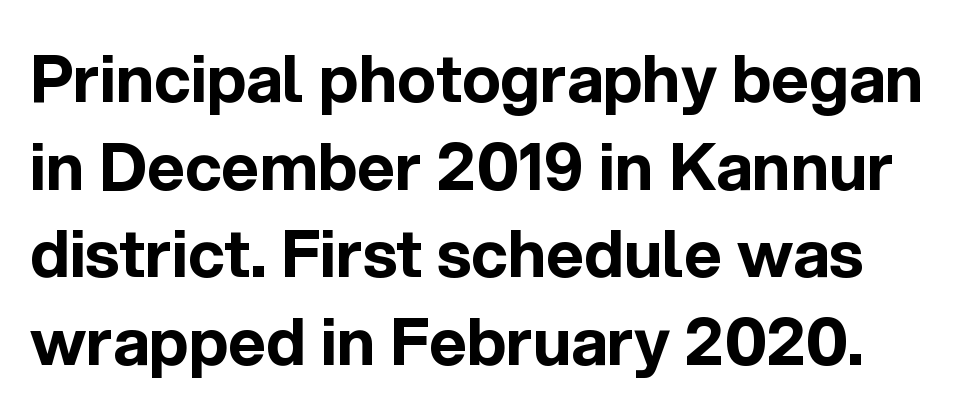
Nobody drew a line under any word here. Does extra space separate the letters? No, they use regular spacing. The rows are spaced the way most documents space them. Chunky letters — that's bold for sure.
